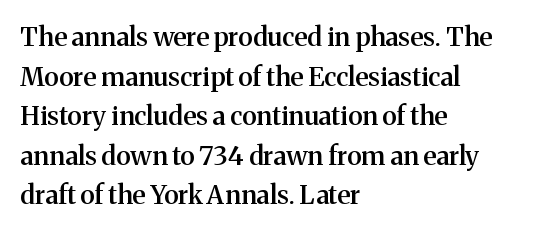
Q: Is the text bold? A: Semi-bold.
Q: Is the text italic (slanted)? A: No, it is upright.
Q: Is the text underlined? A: No.
Q: How is the paragraph aligned? A: Left-aligned.
Q: Is the spacing between letters normal or unusually wide? A: Normal.
Q: Is the spacing between lines tight, normal or loose? A: Normal.
